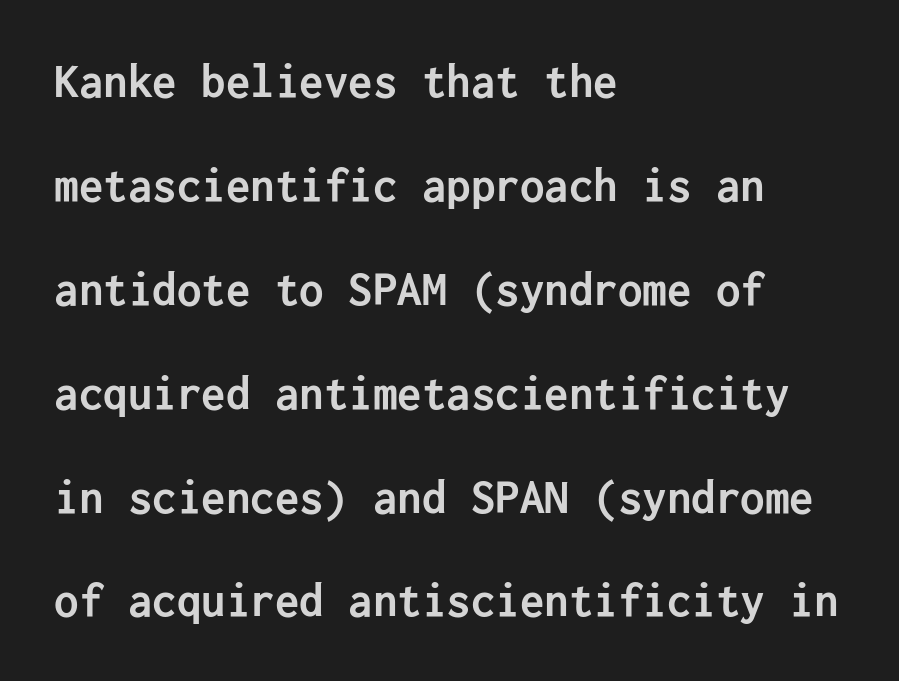
Q: Is the text bold? A: Yes.
Q: Is the text italic (slanted)? A: No, it is upright.
Q: Is the typeface a serif or a sans-serif typeface? A: Sans-serif.
Q: Is the text underlined? A: No.
Q: How is the paragraph aligned? A: Left-aligned.
Q: Is the spacing between letters normal or unusually wide? A: Normal.
Q: Is the spacing between lines tight, normal or loose? A: Loose.
Q: Width (condensed, normal, or wide)? A: Normal.
Q: Stroke contrast? A: Low.
Q: x-height? A: Medium.
